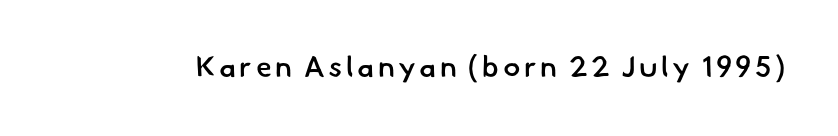
The rendering uses natural spacing where letterforms have individual widths. Regarding serifs, this sample does without them. No word sits above an underline. The strokes are fattened partway — semibold, not bold.
